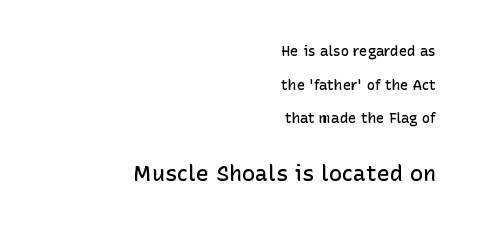
{"italic": "no", "bold": "semi", "underline": "no", "align": "right", "line_spacing": "loose", "line_spacing_ratio": 2.4, "letter_spacing": "normal", "letter_spacing_em": 0.0, "larger_block": "second", "size_ratio": 1.57, "glyph_px": 22}
